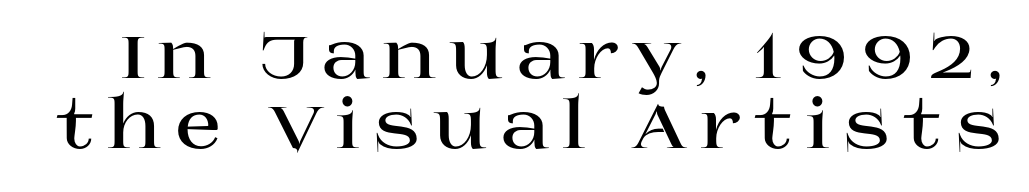
Q: Is the text bold? A: Yes.
Q: Is the text italic (slanted)? A: No, it is upright.
Q: Is the typeface a serif or a sans-serif typeface? A: Serif.
Q: Is the text underlined? A: No.
Q: Is the spacing between lines tight, normal or loose? A: Tight.
Q: Width (condensed, normal, or wide)? A: Wide.
Q: Stroke contrast? A: High.
Q: x-height? A: Large.
Q: Monospaced? A: No.
